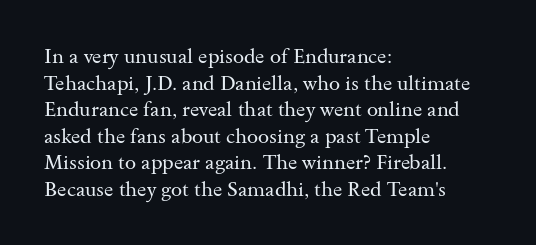
The image shows 20 px text type, upright; set left-aligned, normal line spacing (1.33x), normal letter spacing, not underlined.
